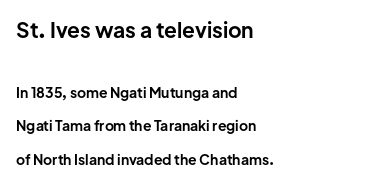
The image shows 21 px bold type, upright; set left-aligned, loose line spacing (2.39x), normal letter spacing, not underlined; the first (top) block is 1.5x larger.
